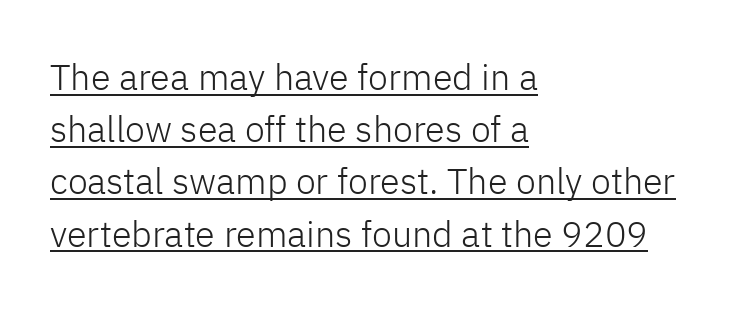
Q: Is the text bold? A: No.
Q: Is the text italic (slanted)? A: No, it is upright.
Q: Is the typeface a serif or a sans-serif typeface? A: Sans-serif.
Q: Is the text underlined? A: Yes.
Q: How is the paragraph aligned? A: Left-aligned.
Q: Is the spacing between letters normal or unusually wide? A: Normal.
Q: Is the spacing between lines tight, normal or loose? A: Normal.
Q: Width (condensed, normal, or wide)? A: Normal.
Q: Stroke contrast? A: Low.
Q: x-height? A: Medium.
Q: Monospaced? A: No.
